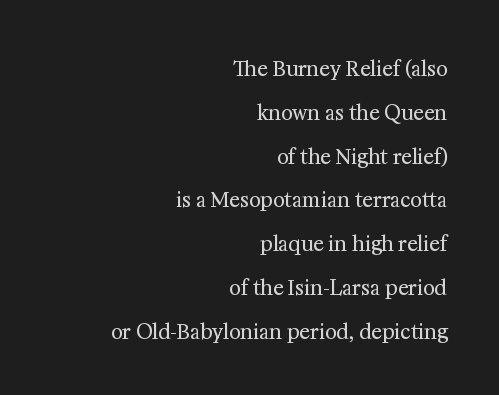
The image shows 20 px text type, upright; set right-aligned, loose line spacing (2.19x), normal letter spacing, not underlined.
